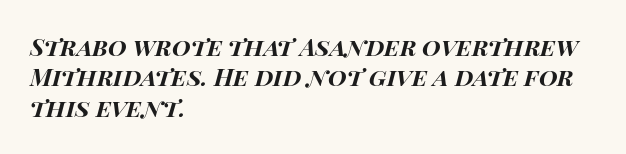
The image shows 24 px bold type, italic (leaning right); set left-aligned, normal line spacing (1.27x), normal letter spacing, not underlined.
